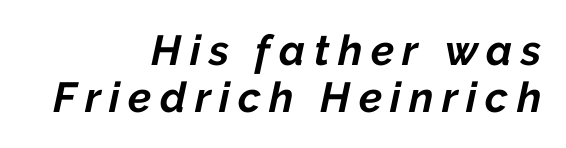
The gaps between neighbouring characters are conspicuously large. The area under the type is left untouched. All the whitespace from short lines collects on the left. One glance says dense: line gaps are narrower than usual. Posture: slanted.
